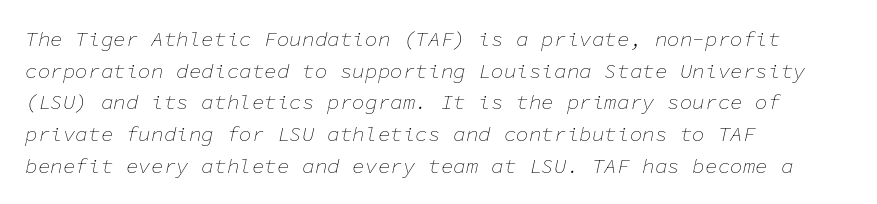
{"italic": "yes", "lean": "right", "slant_degrees": 11, "bold": "no", "underline": "no", "align": "left", "line_spacing": "normal", "line_spacing_ratio": 1.51, "letter_spacing": "normal", "letter_spacing_em": 0.0, "glyph_px": 21}
